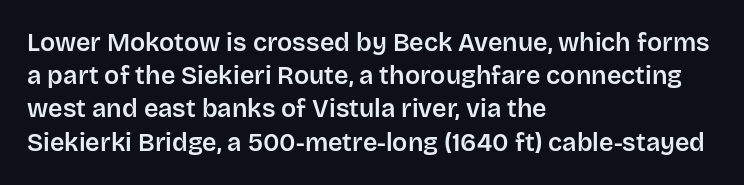
Students, observe: this is what conventionally led text looks like. Look at the tracking — it's just the regular setting, nothing added. The paragraph has a hard left edge and a soft right edge. Check under the words: just untouched page. The lettering holds an erect, upright posture throughout.
